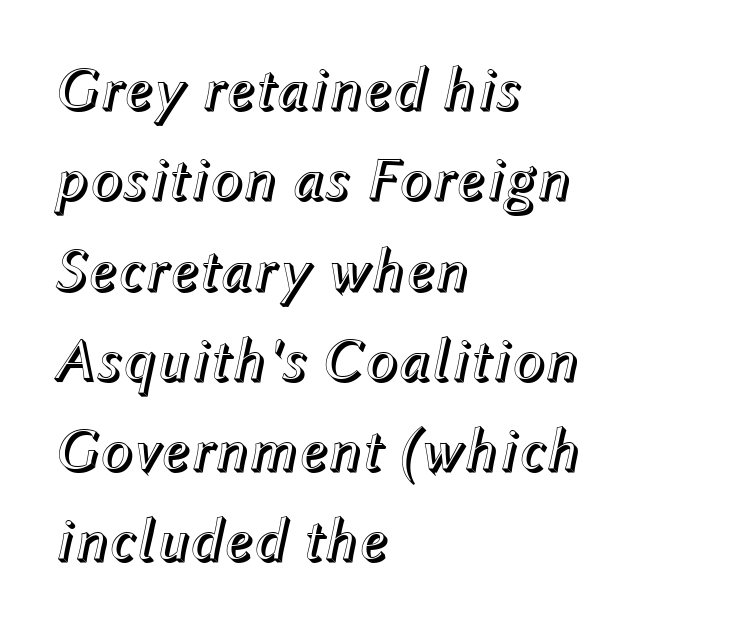
Q: Is the text italic (slanted)? A: Yes, it leans right by about 12 degrees.
Q: Is the text underlined? A: No.
Q: How is the paragraph aligned? A: Left-aligned.
Q: Is the spacing between letters normal or unusually wide? A: Normal.
Q: Is the spacing between lines tight, normal or loose? A: Normal.
Q: Width (condensed, normal, or wide)? A: Normal.
Q: x-height? A: Medium.
Q: Monospaced? A: No.
